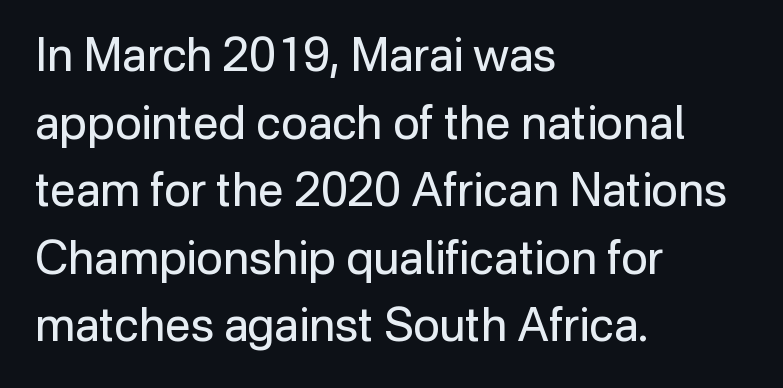
The image shows 46 px regular-weight sans-serif type, upright; set left-aligned, normal line spacing (1.47x), normal letter spacing, not underlined; low stroke contrast and a medium x-height.
